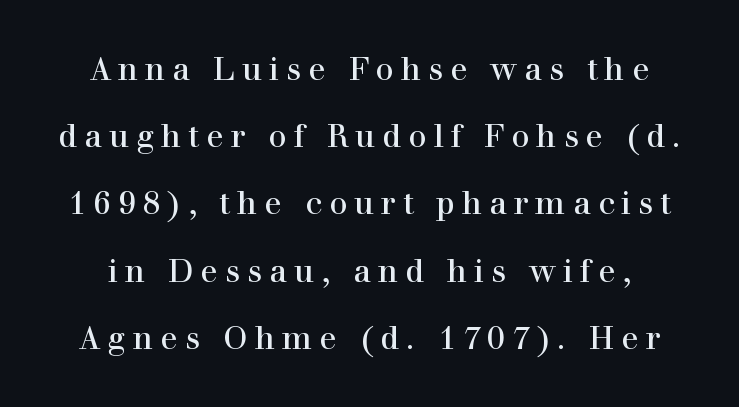
Q: Is the text bold? A: No.
Q: Is the text italic (slanted)? A: No, it is upright.
Q: Is the typeface a serif or a sans-serif typeface? A: Serif.
Q: Is the text underlined? A: No.
Q: Is the spacing between letters normal or unusually wide? A: Unusually wide.
Q: Is the spacing between lines tight, normal or loose? A: Loose.
Q: Width (condensed, normal, or wide)? A: Normal.
Q: Stroke contrast? A: High.
Q: x-height? A: Medium.
Q: Monospaced? A: No.
